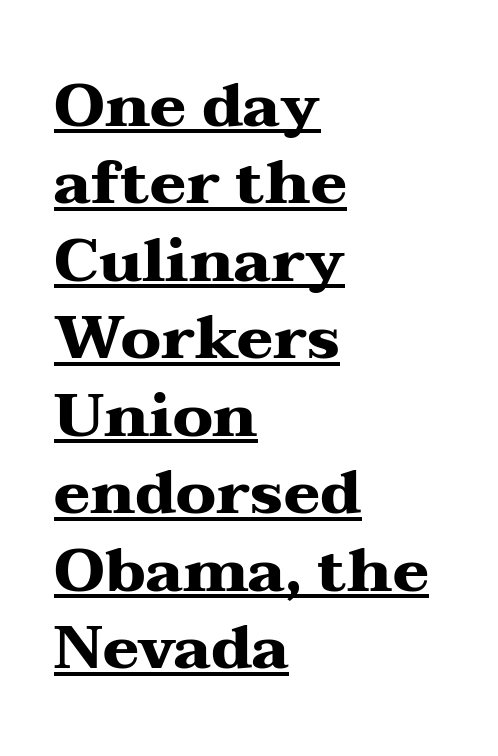
The image shows 61 px heavy, wide serif type, upright; set left-aligned, normal line spacing (1.27x), normal letter spacing, underlined; medium stroke contrast and a medium x-height.
